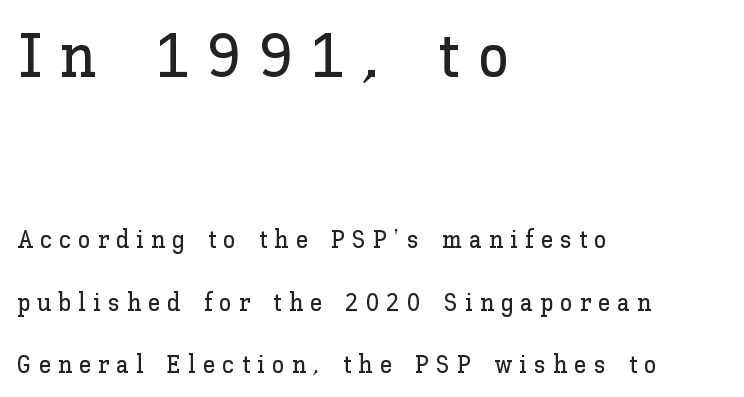
The image shows 63 px text type, upright; set left-aligned, loose line spacing (2.49x), unusually wide letter spacing (+0.28 em), not underlined; the first (top) block is 2.52x larger; low stroke contrast and a medium x-height.
